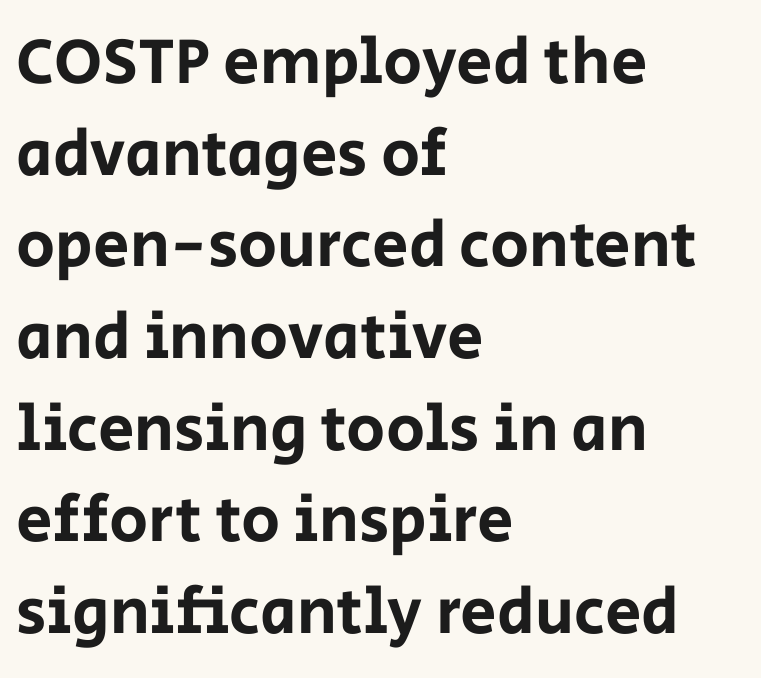
{"serif": "no", "italic": "no", "width": "normal", "stroke_contrast": "low", "x_height": "large", "monospaced": "no", "underline": "no", "align": "left", "line_spacing": "normal", "line_spacing_ratio": 1.41, "letter_spacing": "normal", "letter_spacing_em": 0.0, "glyph_px": 65}
